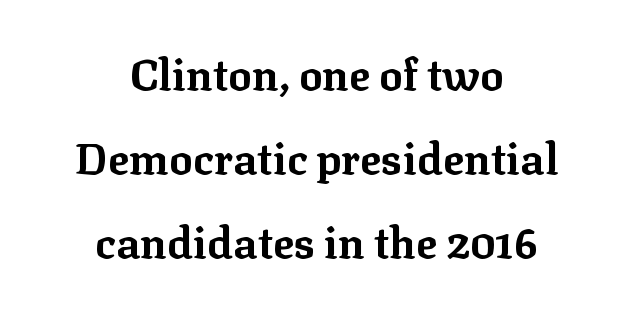
Every stem runs plumb, perpendicular to the baseline. Yep, those are serifs on the letters. Character widths vary here, with narrow letters taking less room than wide ones. Is the type bold? Yes — the strokes are clearly thick and heavy.
